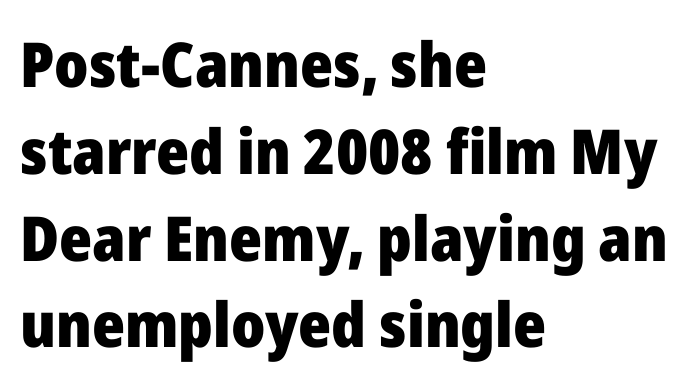
{"serif": "no", "italic": "no", "bold": "yes", "weight": "heavy", "width": "normal", "stroke_contrast": "low", "x_height": "medium", "monospaced": "no", "underline": "no", "align": "left", "line_spacing": "normal", "line_spacing_ratio": 1.4, "letter_spacing": "normal", "letter_spacing_em": 0.0, "glyph_px": 62}
